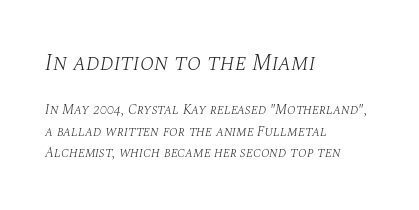
The image shows 23 px text type, italic (leaning right); set left-aligned, normal line spacing (1.55x), normal letter spacing, not underlined; the first (top) block is 1.64x larger.
